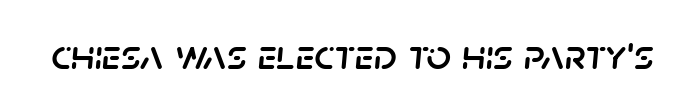
Q: Is the text italic (slanted)? A: Yes, it leans right by about 5 degrees.
Q: Is the text underlined? A: No.
Q: Is the spacing between letters normal or unusually wide? A: Normal.
Q: Width (condensed, normal, or wide)? A: Normal.
Q: Stroke contrast? A: Low.
Q: x-height? A: Large.
Q: Monospaced? A: No.
